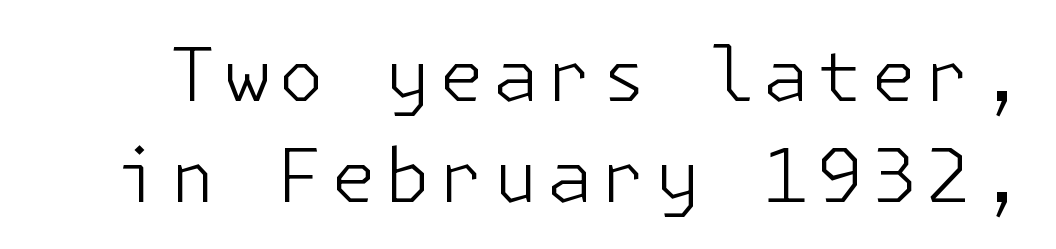
Q: Is the text bold? A: No.
Q: Is the text italic (slanted)? A: No, it is upright.
Q: Is the typeface a serif or a sans-serif typeface? A: Sans-serif.
Q: Is the text underlined? A: No.
Q: Is the spacing between lines tight, normal or loose? A: Normal.
Q: Width (condensed, normal, or wide)? A: Normal.
Q: Stroke contrast? A: Low.
Q: x-height? A: Medium.
